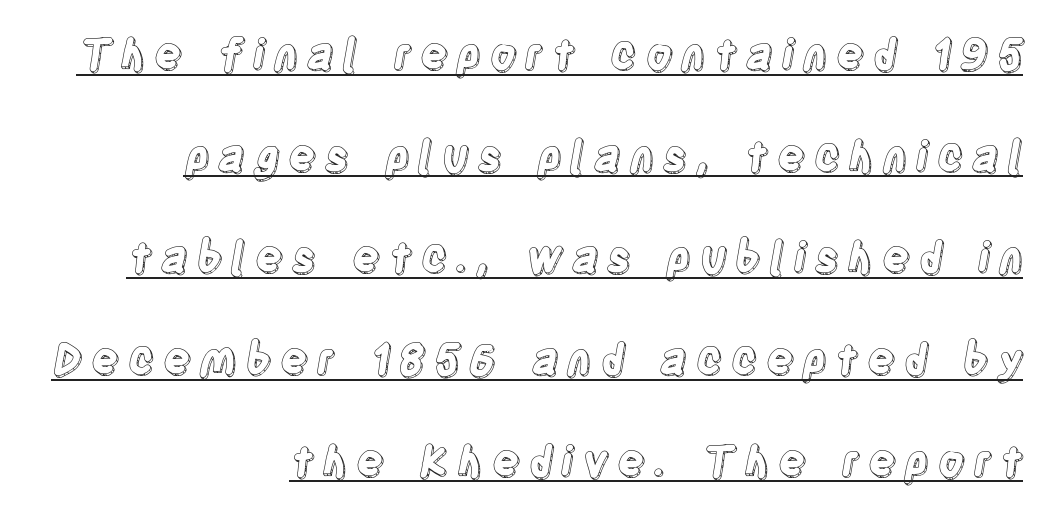
{"width": "condensed", "x_height": "large", "monospaced": "no", "underline": "yes", "align": "right", "line_spacing": "loose", "line_spacing_ratio": 2.42, "glyph_px": 42}
